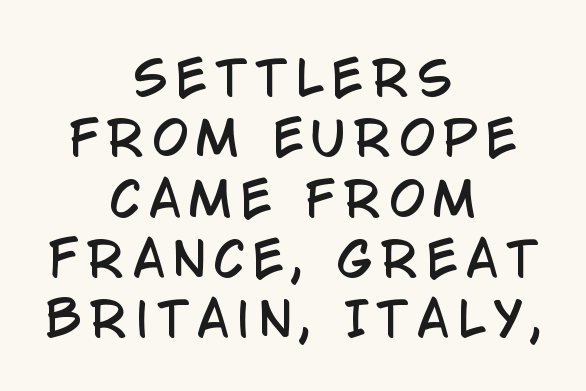
Q: Is the text italic (slanted)? A: No, it is upright.
Q: Is the typeface a serif or a sans-serif typeface? A: Sans-serif.
Q: Is the text underlined? A: No.
Q: How is the paragraph aligned? A: Centered.
Q: Is the spacing between lines tight, normal or loose? A: Normal.
Q: Width (condensed, normal, or wide)? A: Condensed.
Q: Stroke contrast? A: Low.
Q: x-height? A: Large.
Q: Monospaced? A: No.
